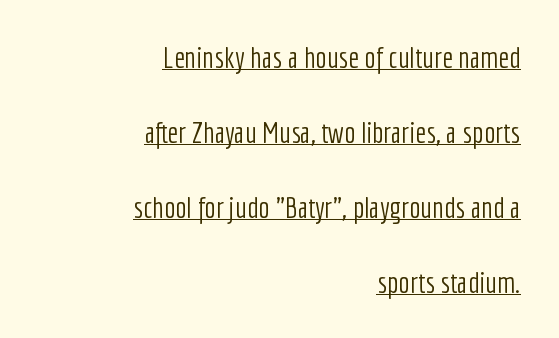
Varying glyph widths throughout — classic text-font behaviour. Regarding leading, the lines here are spaced well apart. You could call the tracking neutral — neither tight nor loose. Grotesque or geometric, the face here clearly has no serifs.
